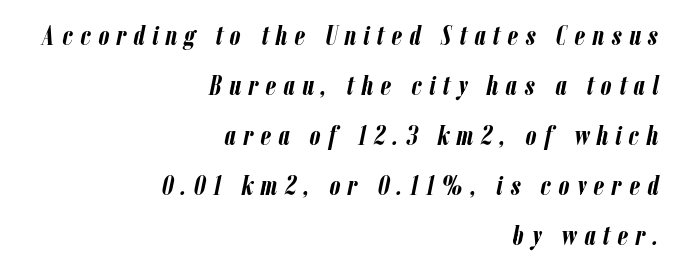
The image shows 27 px bold type, italic (leaning right); set right-aligned, line spacing 1.85x, unusually wide letter spacing (+0.27 em), not underlined.
